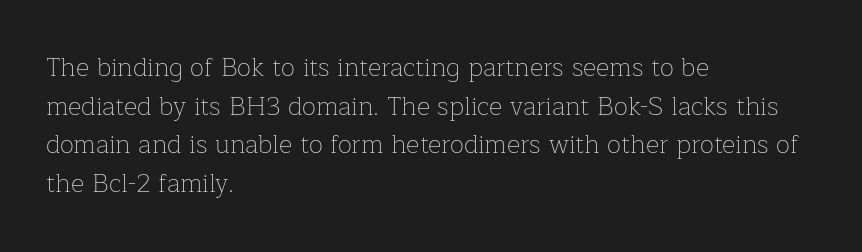
Q: Is the text bold? A: No.
Q: Is the text italic (slanted)? A: No, it is upright.
Q: Is the text underlined? A: No.
Q: How is the paragraph aligned? A: Left-aligned.
Q: Is the spacing between letters normal or unusually wide? A: Normal.
Q: Is the spacing between lines tight, normal or loose? A: Normal.
